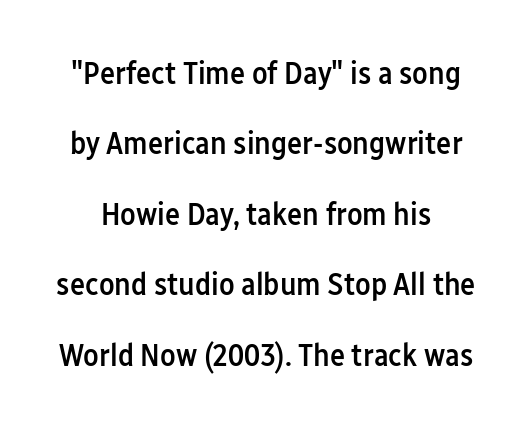
{"serif": "no", "italic": "no", "bold": "semi", "weight": "semibold", "width": "condensed", "stroke_contrast": "low", "x_height": "medium", "monospaced": "no", "underline": "no", "line_spacing": "loose", "line_spacing_ratio": 2.2, "letter_spacing": "normal", "letter_spacing_em": 0.0, "glyph_px": 32}
